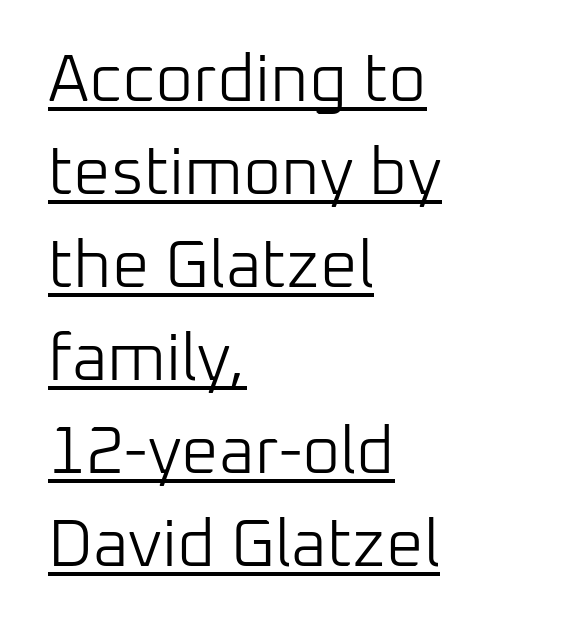
{"serif": "no", "italic": "no", "bold": "no", "weight": "light", "width": "normal", "stroke_contrast": "low", "x_height": "medium", "monospaced": "no", "underline": "yes", "align": "left", "line_spacing": "normal", "line_spacing_ratio": 1.41, "letter_spacing": "normal", "letter_spacing_em": 0.0, "glyph_px": 66}
